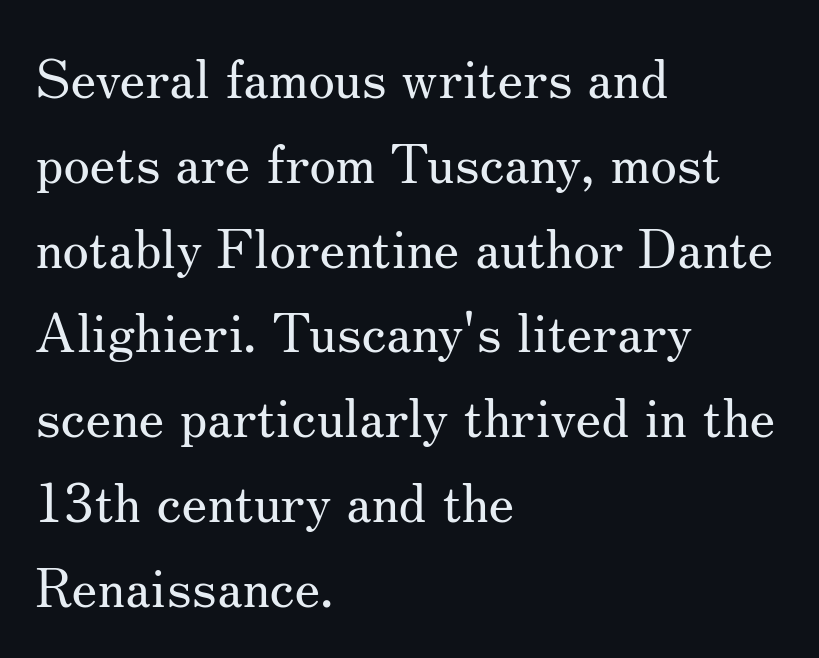
Q: Is the text bold? A: No.
Q: Is the text italic (slanted)? A: No, it is upright.
Q: Is the typeface a serif or a sans-serif typeface? A: Serif.
Q: Is the text underlined? A: No.
Q: How is the paragraph aligned? A: Left-aligned.
Q: Is the spacing between letters normal or unusually wide? A: Normal.
Q: Is the spacing between lines tight, normal or loose? A: Normal.
Q: Width (condensed, normal, or wide)? A: Normal.
Q: Stroke contrast? A: Medium.
Q: x-height? A: Small.
Q: Monospaced? A: No.
